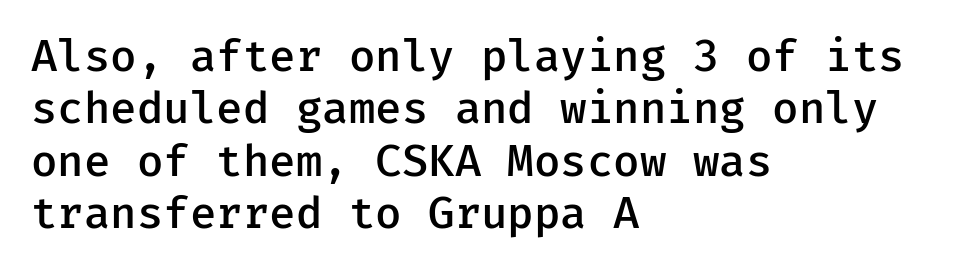
{"serif": "no", "italic": "no", "bold": "semi", "weight": "semibold", "width": "normal", "stroke_contrast": "low", "x_height": "medium", "underline": "no", "align": "left", "line_spacing_ratio": 1.22, "letter_spacing": "normal", "letter_spacing_em": 0.0, "glyph_px": 43}
